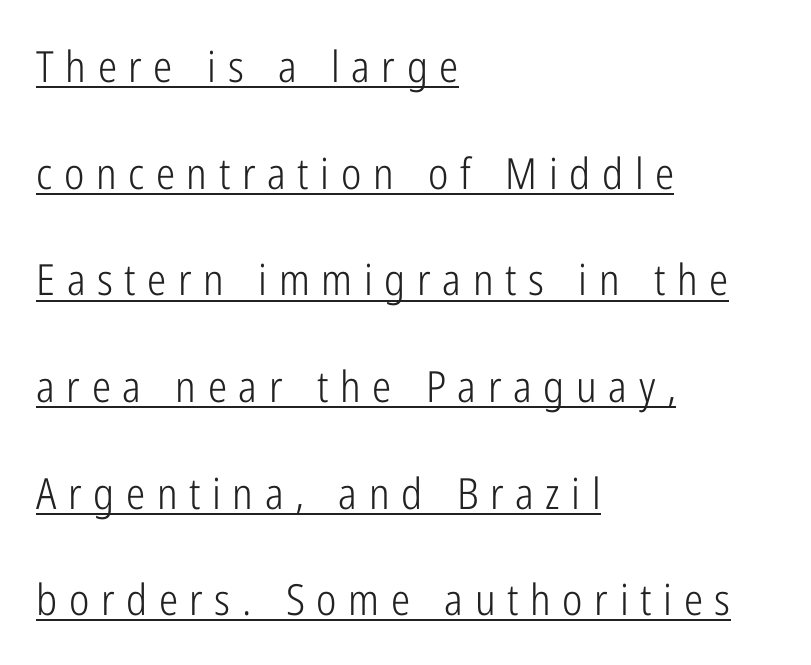
{"serif": "no", "italic": "no", "bold": "no", "weight": "light", "width": "condensed", "stroke_contrast": "low", "x_height": "medium", "monospaced": "no", "underline": "yes", "align": "left", "line_spacing": "loose", "line_spacing_ratio": 2.48, "letter_spacing": "wide", "letter_spacing_em": 0.27, "glyph_px": 43}
